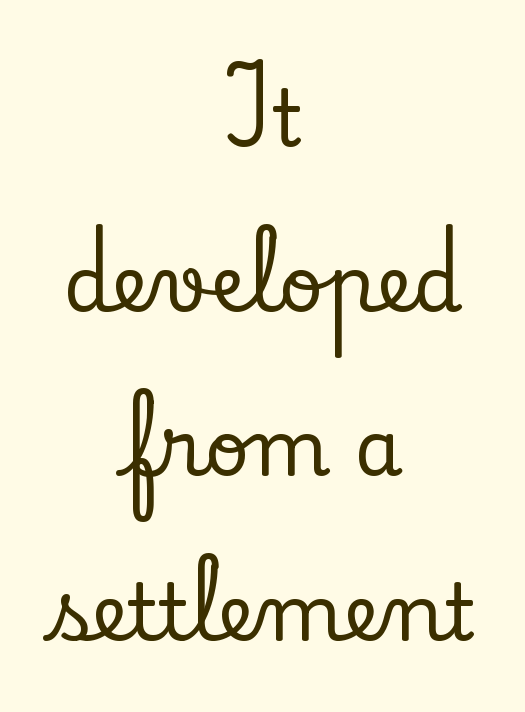
The image shows 78 px serif type, upright; set centered, loose line spacing (2.11x), normal letter spacing, not underlined; low stroke contrast and a small x-height.
